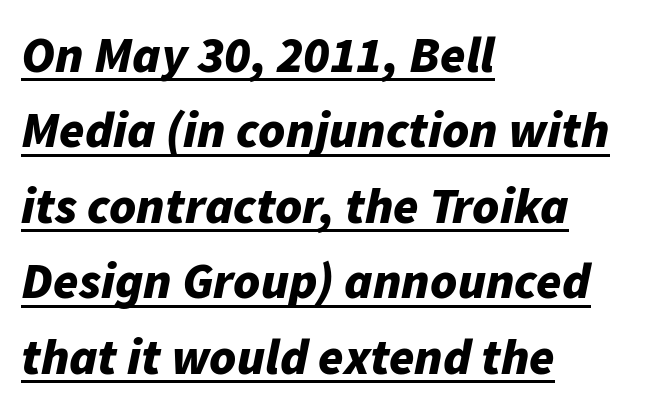
In terms of posture, this sample is oblique. The text block is weighted toward the left margin, trailing off unevenly rightward. Think of a printed novel: that variable character pitch is what you see here. Glyph-to-glyph distance matches everyday printed text. In terms of leading, this rendering sits right in the middle. Decoration check: the copy is underlined.
